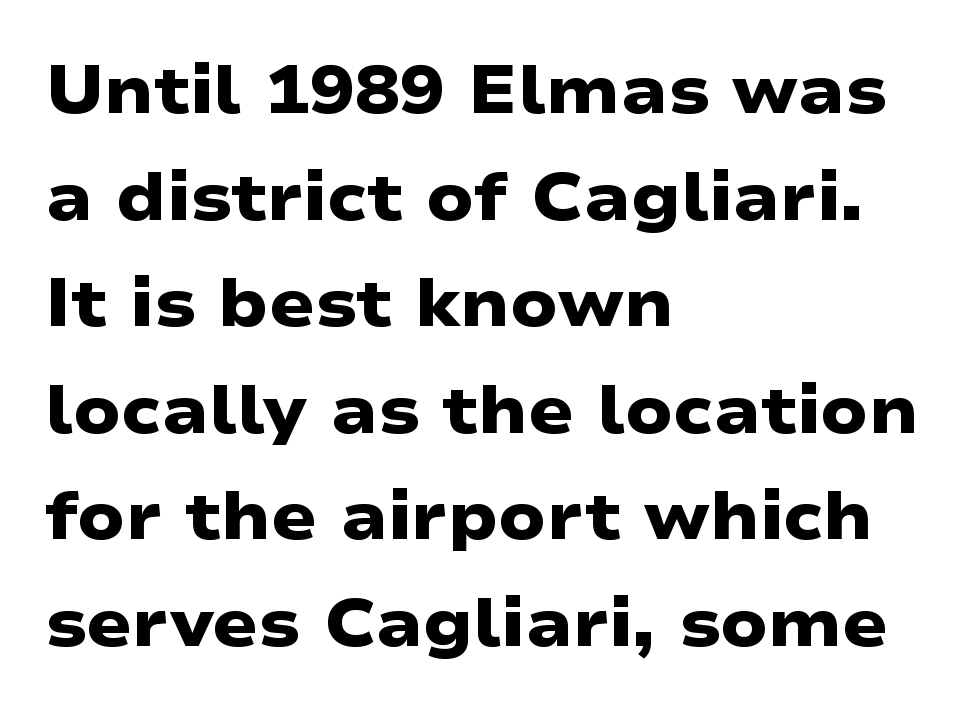
The image shows 67 px heavy, wide sans-serif type; set left-aligned, normal line spacing (1.59x), normal letter spacing, not underlined; low stroke contrast and a medium x-height.
